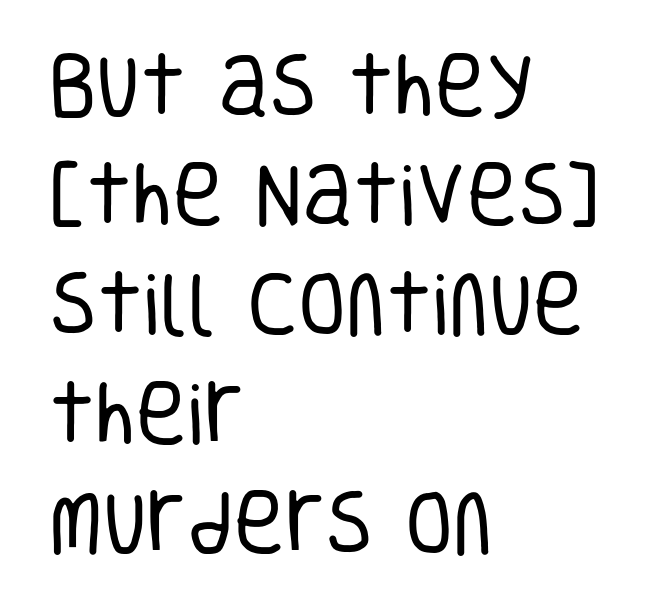
The image shows 70 px regular-weight, condensed sans-serif type, upright; set left-aligned, normal line spacing (1.56x), normal letter spacing, not underlined; low stroke contrast and a large x-height.
